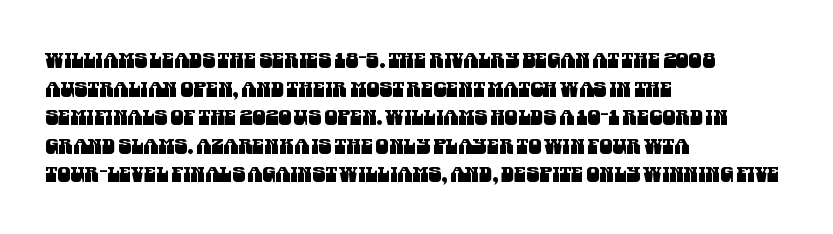
Q: Is the text underlined? A: No.
Q: How is the paragraph aligned? A: Left-aligned.
Q: Is the spacing between letters normal or unusually wide? A: Normal.
Q: Is the spacing between lines tight, normal or loose? A: Normal.
